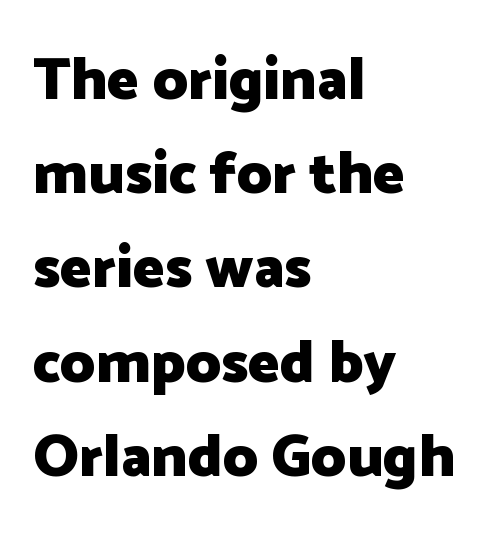
The image shows 60 px heavy sans-serif type, upright; set left-aligned, normal line spacing (1.57x), normal letter spacing, not underlined; low stroke contrast and a medium x-height.
